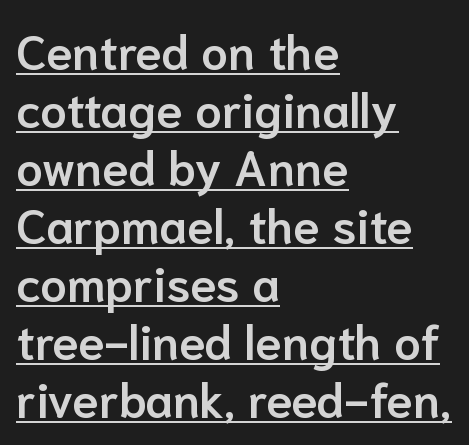
Q: Is the text bold? A: Semi-bold.
Q: Is the text italic (slanted)? A: No, it is upright.
Q: Is the typeface a serif or a sans-serif typeface? A: Sans-serif.
Q: Is the text underlined? A: Yes.
Q: How is the paragraph aligned? A: Left-aligned.
Q: Is the spacing between letters normal or unusually wide? A: Normal.
Q: Width (condensed, normal, or wide)? A: Normal.
Q: Stroke contrast? A: Low.
Q: x-height? A: Medium.
Q: Monospaced? A: No.
